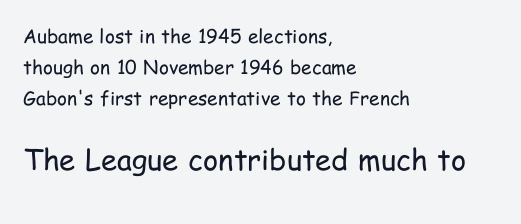
{"serif": "no", "italic": "no", "bold": "no", "weight": "regular", "width": "condensed", "stroke_contrast": "low", "x_height": "medium", "monospaced": "no", "underline": "no", "align": "left", "line_spacing": "normal", "line_spacing_ratio": 1.63, "letter_spacing": "normal", "letter_spacing_em": 0.0, "larger_block": "second", "size_ratio": 1.53, "glyph_px": 29}
